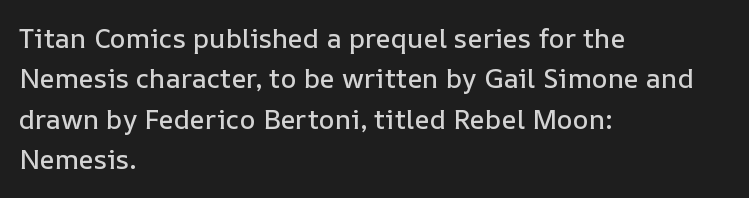
Q: Is the text italic (slanted)? A: No, it is upright.
Q: Is the text underlined? A: No.
Q: How is the paragraph aligned? A: Left-aligned.
Q: Is the spacing between letters normal or unusually wide? A: Normal.
Q: Is the spacing between lines tight, normal or loose? A: Normal.
